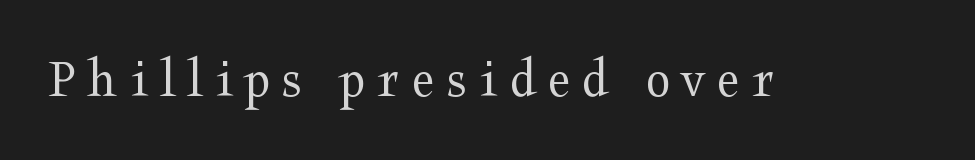
Q: Is the text bold? A: No.
Q: Is the text italic (slanted)? A: No, it is upright.
Q: Is the typeface a serif or a sans-serif typeface? A: Serif.
Q: Is the text underlined? A: No.
Q: Is the spacing between letters normal or unusually wide? A: Unusually wide.
Q: Width (condensed, normal, or wide)? A: Wide.
Q: Stroke contrast? A: Medium.
Q: x-height? A: Medium.
Q: Monospaced? A: No.
